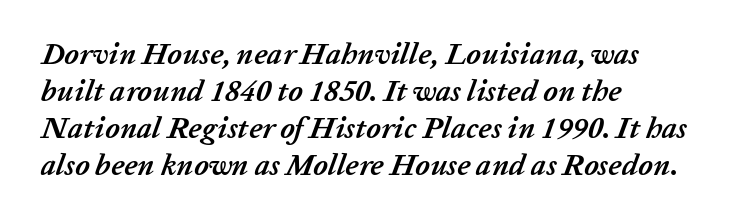
Q: Is the text bold? A: Yes.
Q: Is the text italic (slanted)? A: Yes, it leans right by about 20 degrees.
Q: Is the text underlined? A: No.
Q: How is the paragraph aligned? A: Left-aligned.
Q: Is the spacing between letters normal or unusually wide? A: Normal.
Q: Width (condensed, normal, or wide)? A: Normal.
Q: Stroke contrast? A: Low.
Q: x-height? A: Medium.
Q: Monospaced? A: No.
